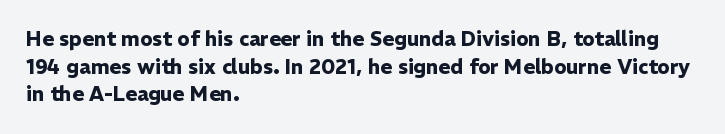
{"italic": "no", "bold": "yes", "underline": "no", "align": "left", "line_spacing": "normal", "line_spacing_ratio": 1.38, "letter_spacing": "normal", "letter_spacing_em": 0.0, "glyph_px": 20}
